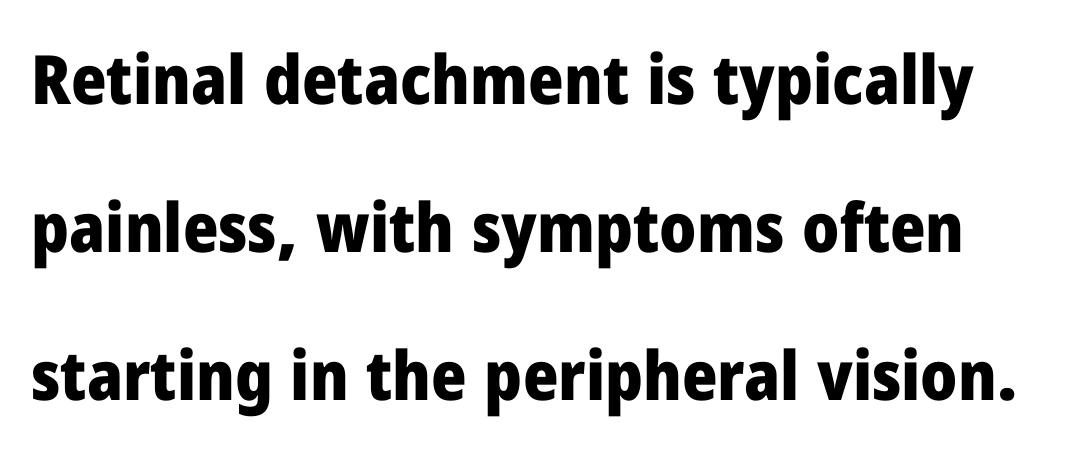
{"serif": "no", "italic": "no", "bold": "yes", "weight": "heavy", "width": "normal", "stroke_contrast": "low", "x_height": "medium", "monospaced": "no", "underline": "no", "line_spacing": "loose", "line_spacing_ratio": 2.18, "letter_spacing": "normal", "letter_spacing_em": 0.0, "glyph_px": 68}
